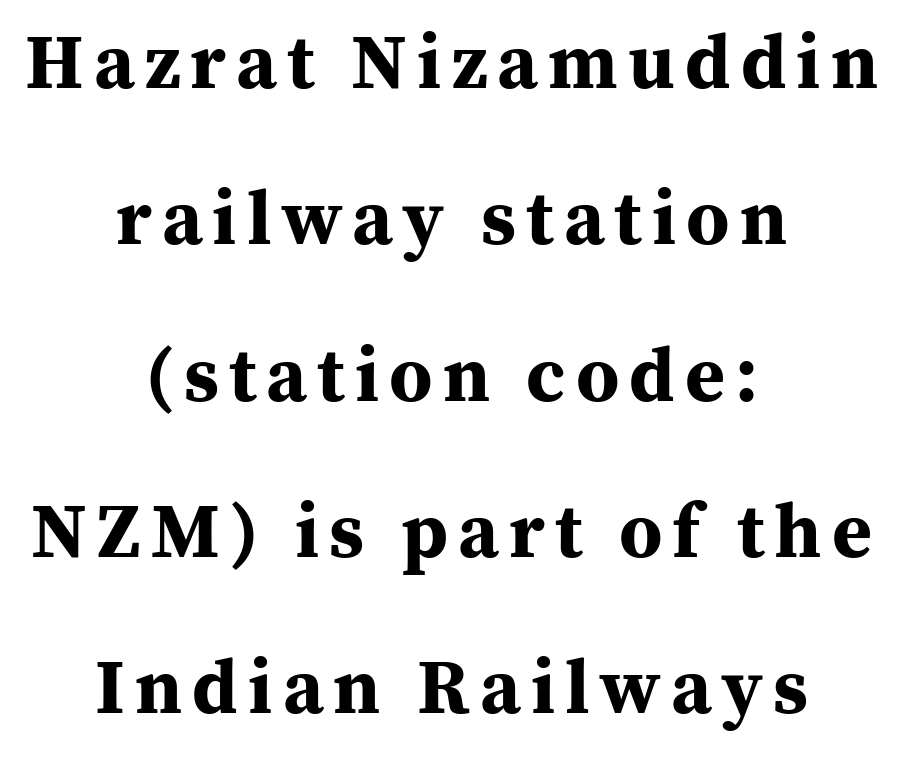
{"serif": "yes", "italic": "no", "bold": "yes", "weight": "bold", "width": "normal", "stroke_contrast": "medium", "x_height": "medium", "monospaced": "no", "underline": "no", "align": "center", "line_spacing": "loose", "line_spacing_ratio": 2.03, "glyph_px": 77}
